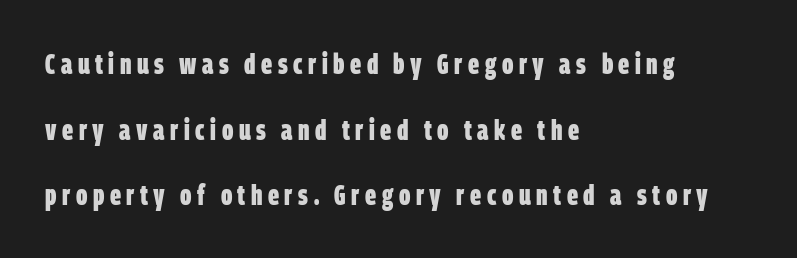
Serif or sans? Sans — the stroke terminals are bare. Summary of weight: heavy, a full bold. Horizontal bands of white between lines are thick stripes. The specimen omits any rule beneath the text block's lines. Compared with a centered layout, this one pins lines to the left instead. Spacing verdict: proportional, widths tailored to each character.
